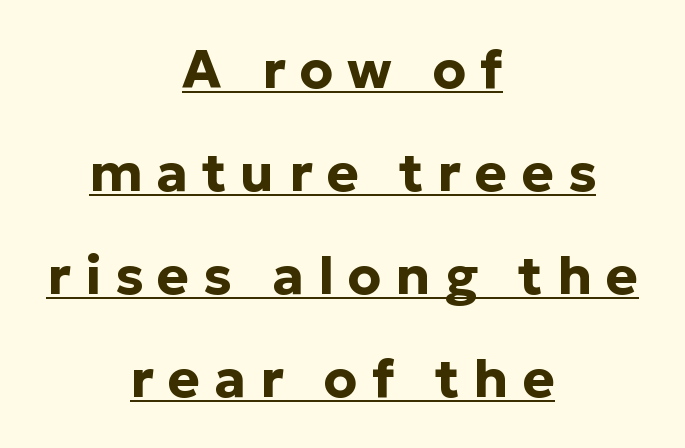
Q: Is the text bold? A: Yes.
Q: Is the text italic (slanted)? A: No, it is upright.
Q: Is the typeface a serif or a sans-serif typeface? A: Sans-serif.
Q: Is the text underlined? A: Yes.
Q: How is the paragraph aligned? A: Centered.
Q: Is the spacing between letters normal or unusually wide? A: Unusually wide.
Q: Is the spacing between lines tight, normal or loose? A: Loose.
Q: Width (condensed, normal, or wide)? A: Normal.
Q: Stroke contrast? A: Low.
Q: x-height? A: Medium.
Q: Monospaced? A: No.
